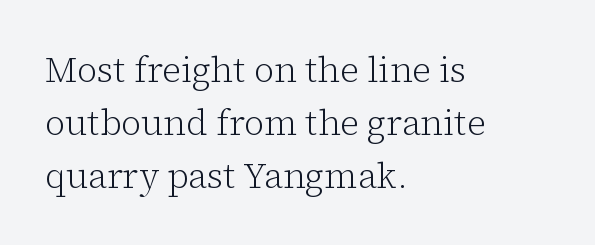
{"serif": "yes", "italic": "no", "bold": "no", "weight": "light", "width": "normal", "stroke_contrast": "low", "x_height": "medium", "monospaced": "no", "underline": "no", "align": "left", "line_spacing": "normal", "line_spacing_ratio": 1.51, "letter_spacing": "normal", "letter_spacing_em": 0.0, "glyph_px": 35}
